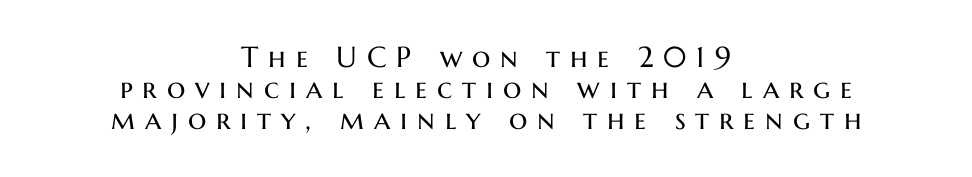
Q: Is the text bold? A: No.
Q: Is the text italic (slanted)? A: No, it is upright.
Q: Is the typeface a serif or a sans-serif typeface? A: Sans-serif.
Q: Is the text underlined? A: No.
Q: How is the paragraph aligned? A: Centered.
Q: Is the spacing between letters normal or unusually wide? A: Unusually wide.
Q: Is the spacing between lines tight, normal or loose? A: Tight.
Q: Width (condensed, normal, or wide)? A: Normal.
Q: Stroke contrast? A: Medium.
Q: x-height? A: Medium.
Q: Monospaced? A: No.
